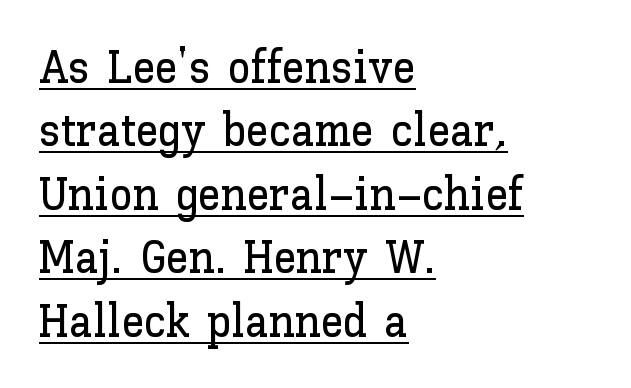
Alignment: flush left. Baseline-to-baseline distance is the conventional proportion of letter height. Characters remain perfectly vertical along every line. Does a line run under the words? Yes, clearly. Short note: letters normally spaced. The face used here is proportionally spaced, like ordinary book or web type.
